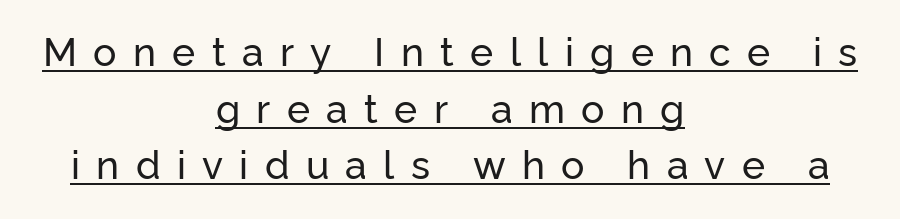
The image shows 39 px sans-serif type, upright; set centered, normal line spacing (1.45x), unusually wide letter spacing (+0.42 em), underlined; low stroke contrast and a medium x-height.
